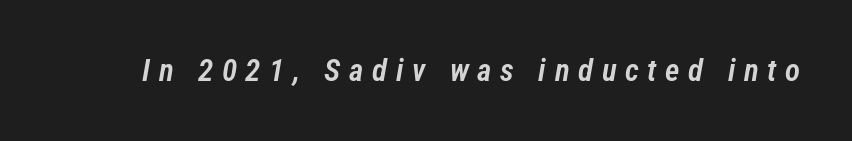
The image shows 31 px semibold, condensed type, italic (leaning right); set unusually wide letter spacing (+0.28 em), not underlined; low stroke contrast and a medium x-height.
